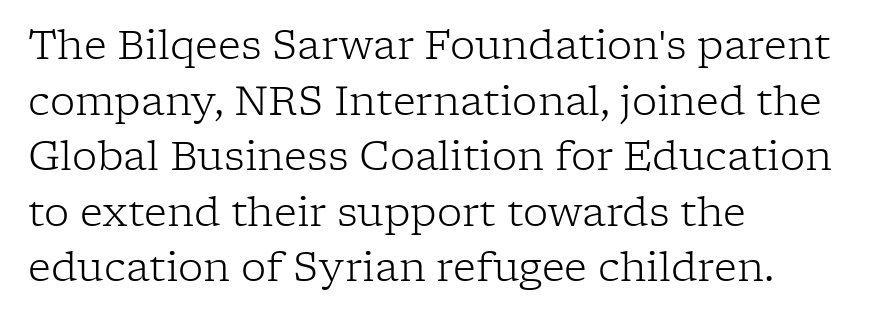
Do the characters align in a grid? No, the font is proportional. Posture: vertical. The foot of each line stays bare and open. Does the copy run flush right? No — it runs flush left. This is not heavy type; no bold has been used. How would I describe the line gaps? Plain and ordinary.
